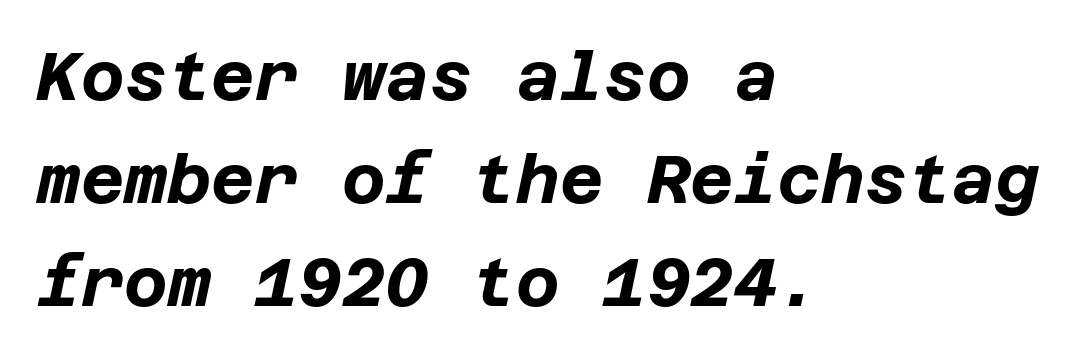
The font's italic variant was chosen for this text. All the whitespace from short lines collects on the right. A full-strength bold gives these letters their thick strokes. Just letters on the line, the space beneath them empty. A typesetter would call this leading conventional body-copy spacing.
